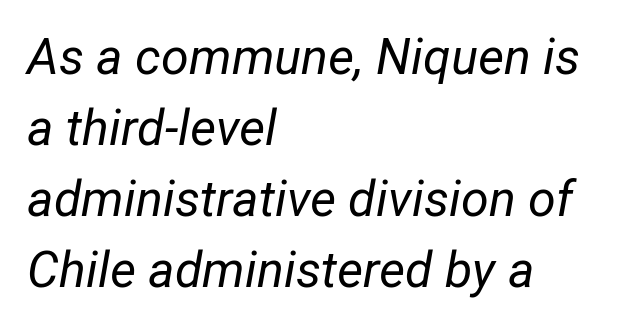
Q: Is the text bold? A: No.
Q: Is the text italic (slanted)? A: Yes, it leans right by about 12 degrees.
Q: Is the text underlined? A: No.
Q: How is the paragraph aligned? A: Left-aligned.
Q: Is the spacing between letters normal or unusually wide? A: Normal.
Q: Is the spacing between lines tight, normal or loose? A: Normal.
Q: Width (condensed, normal, or wide)? A: Normal.
Q: Stroke contrast? A: Low.
Q: x-height? A: Medium.
Q: Monospaced? A: No.
